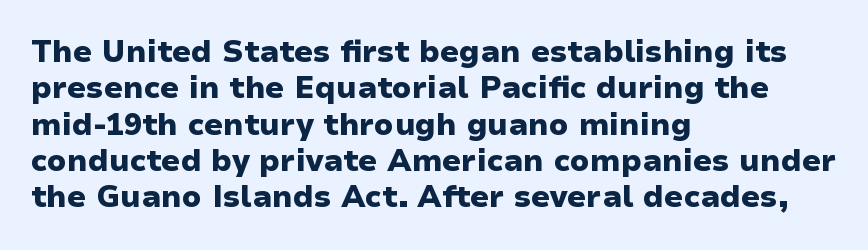
The gap between lines stays unmarked. Each letter keeps its own natural width here, so spacing adapts to shape. Style check: upright. Stroke terminals: plain, sans-serif. Strong, thick strokes mark this as bold type. Notice how the passage keeps a crisp vertical edge on the left only.
